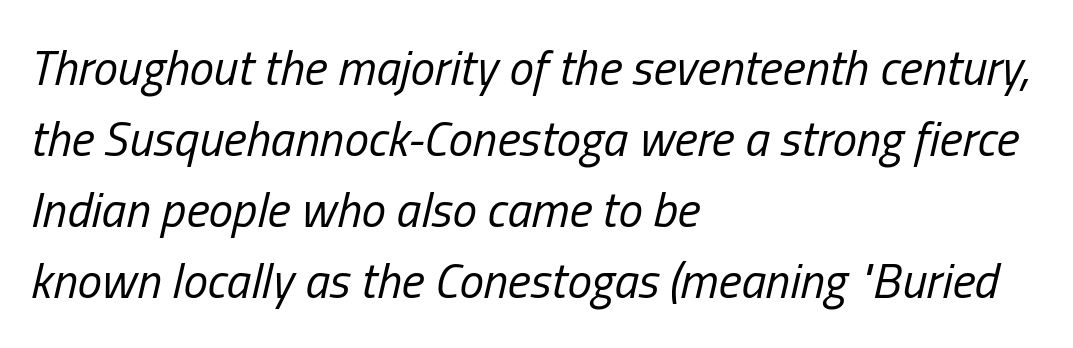
The vertical gap from one line to the next is medium. The lettering tilts uniformly, giving the passage an italic look. Rule under the text: the space is simply empty. Do the characters align in a grid? No, the font is proportional. The paragraph shown leans on its left margin. The letterforms sit at book weight or below.
